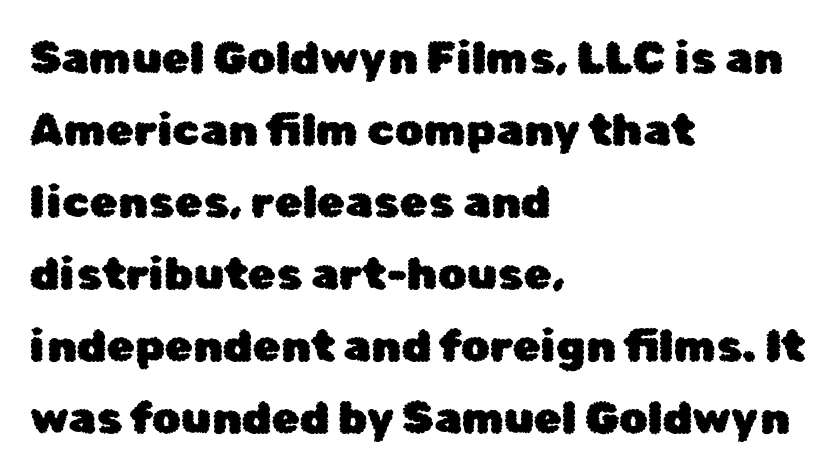
{"serif": "no", "italic": "no", "width": "normal", "stroke_contrast": "low", "x_height": "medium", "monospaced": "no", "underline": "no", "align": "left", "line_spacing": "normal", "line_spacing_ratio": 1.6, "letter_spacing": "normal", "letter_spacing_em": 0.0, "glyph_px": 45}
